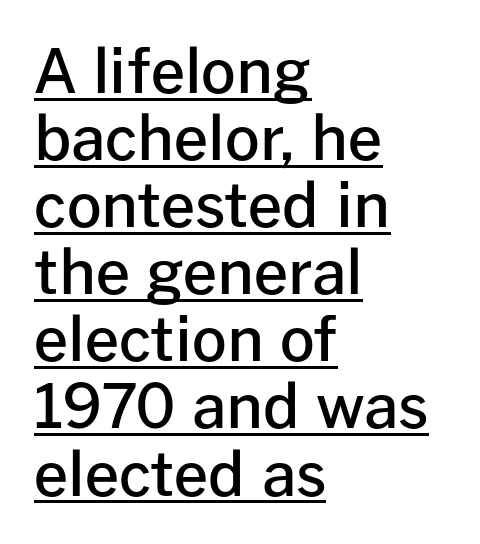
Q: Is the text bold? A: Semi-bold.
Q: Is the text italic (slanted)? A: No, it is upright.
Q: Is the typeface a serif or a sans-serif typeface? A: Sans-serif.
Q: Is the text underlined? A: Yes.
Q: How is the paragraph aligned? A: Left-aligned.
Q: Is the spacing between letters normal or unusually wide? A: Normal.
Q: Is the spacing between lines tight, normal or loose? A: Tight.
Q: Width (condensed, normal, or wide)? A: Normal.
Q: Stroke contrast? A: Low.
Q: x-height? A: Medium.
Q: Monospaced? A: No.
